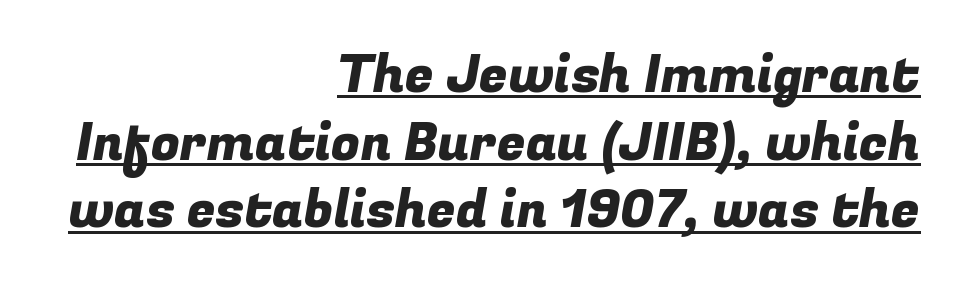
The image shows 52 px sans-serif type; set right-aligned, normal line spacing (1.3x), normal letter spacing, underlined; low stroke contrast and a medium x-height.
